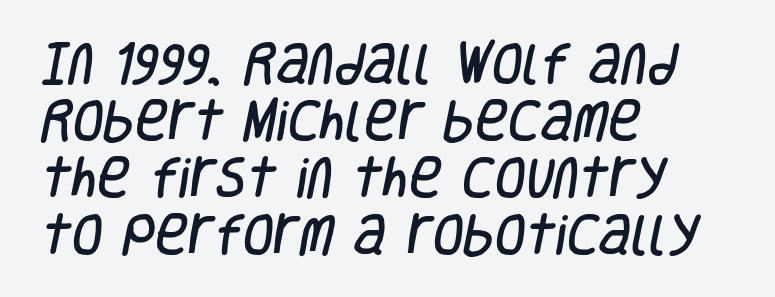
The words here are not underlined. Honestly, the letter spacing is just normal — you wouldn't notice it. Unlike a traditional serif, this face leaves its strokes unadorned. Students, observe: this is what conventionally led text looks like. The lines in this sample share a left origin and differ only in where they stop. Proportional: the letters do not fall into vertical columns.
